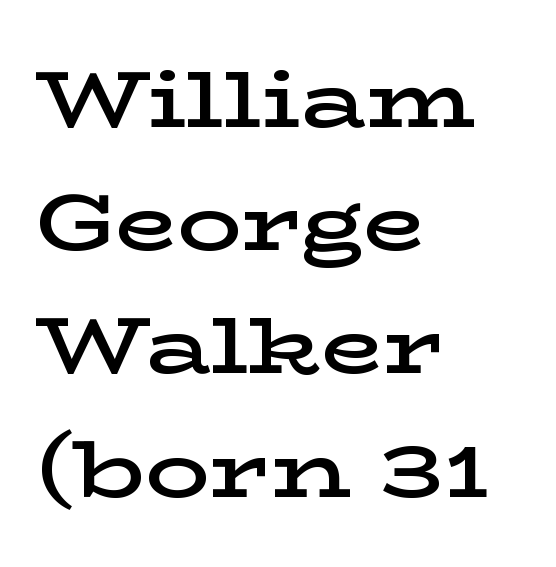
{"serif": "yes", "italic": "no", "bold": "semi", "weight": "semibold", "width": "wide", "stroke_contrast": "low", "x_height": "medium", "monospaced": "no", "underline": "no", "align": "left", "line_spacing": "normal", "line_spacing_ratio": 1.54, "letter_spacing": "normal", "letter_spacing_em": 0.0, "glyph_px": 80}
